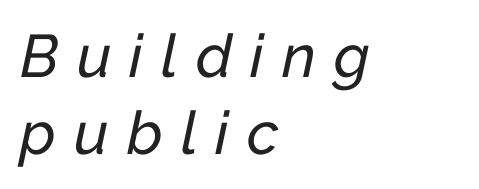
The image shows 60 px text type, italic (leaning right); set left-aligned, normal line spacing (1.28x), unusually wide letter spacing (+0.3 em), not underlined; low stroke contrast and a medium x-height.
